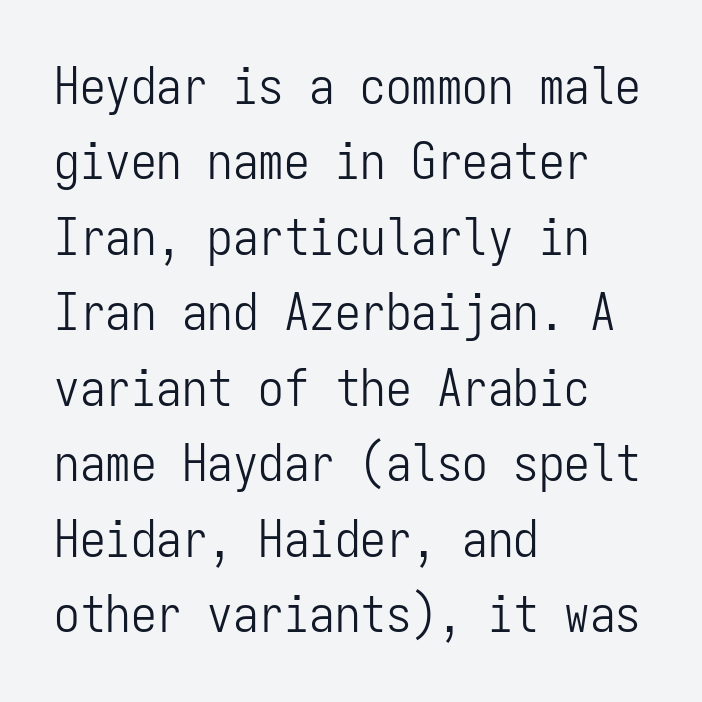
The image shows 51 px light, condensed sans-serif type, upright, monospaced; set left-aligned, normal line spacing (1.48x), normal letter spacing, not underlined; low stroke contrast and a medium x-height.
